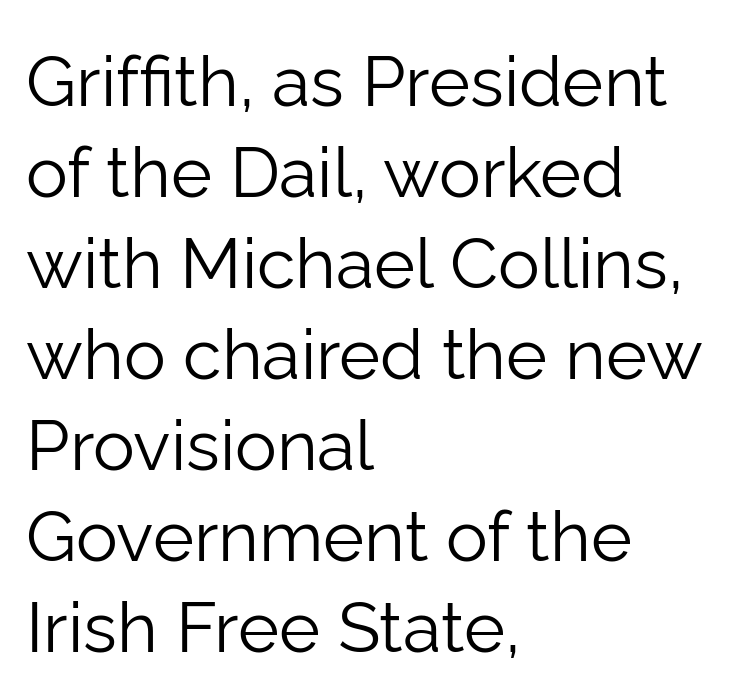
{"serif": "no", "italic": "no", "bold": "no", "weight": "light", "width": "normal", "stroke_contrast": "low", "x_height": "medium", "monospaced": "no", "underline": "no", "align": "left", "line_spacing": "normal", "line_spacing_ratio": 1.3, "letter_spacing": "normal", "letter_spacing_em": 0.0, "glyph_px": 70}
